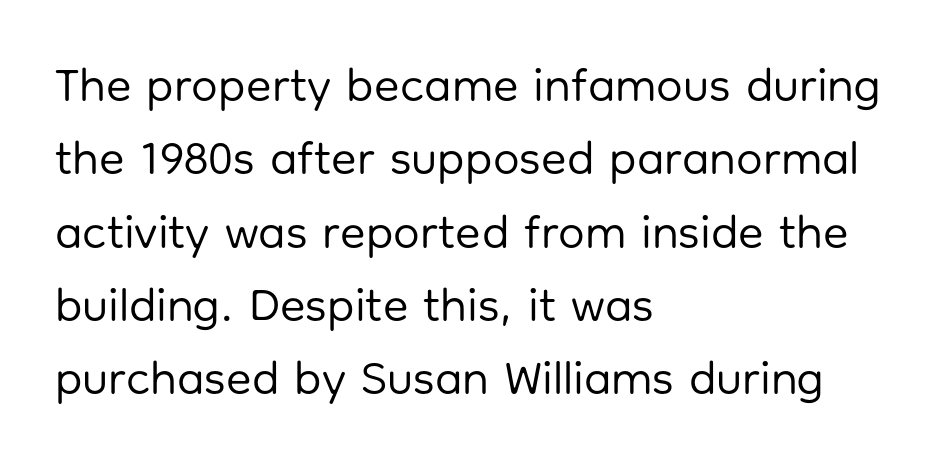
The foot of each line stays bare and open. The passage shown stacks its lines at a standard gap. The typography opts for an upright posture over an oblique one. To sum up the face: it is a sans, with no serifs. Looks like regular typesetting: each glyph gets only the width it needs.
